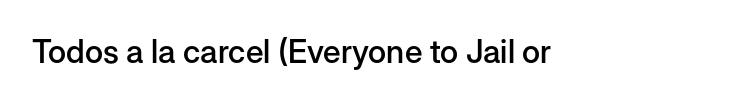
Ordinary non-slanted type is in use. You could not count columns in this text — the font is proportionally spaced. A sans-serif font was chosen for this passage. Stems and bowls a touch heavier than normal — semibold.
